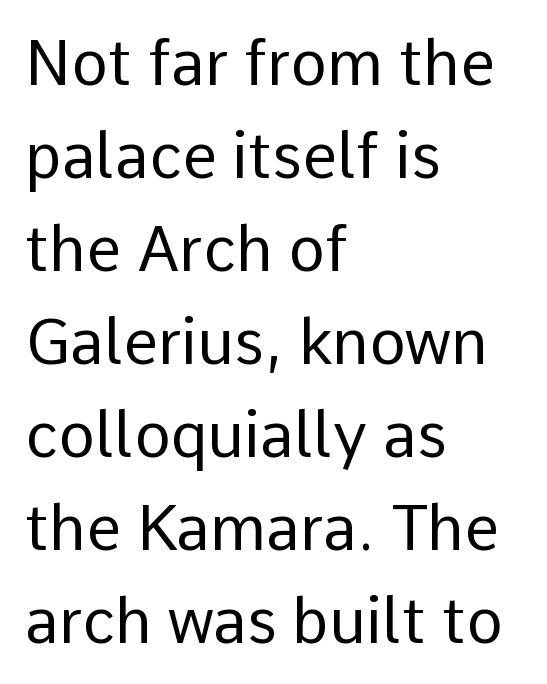
The rendering uses natural spacing where letterforms have individual widths. No feet cap the strokes, marking this as sans-serif type. No extra tracking has been applied to these lines. Line spacing here is normal. If you drew a ruler down the left edge, every line would touch it. Descenders hang freely into open space.
